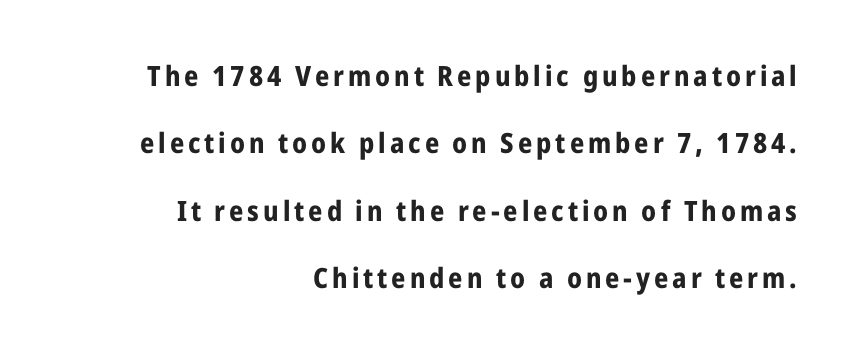
{"serif": "no", "italic": "no", "bold": "yes", "weight": "bold", "width": "condensed", "stroke_contrast": "low", "x_height": "medium", "monospaced": "no", "underline": "no", "align": "right", "line_spacing": "loose", "line_spacing_ratio": 2.41, "glyph_px": 28}
